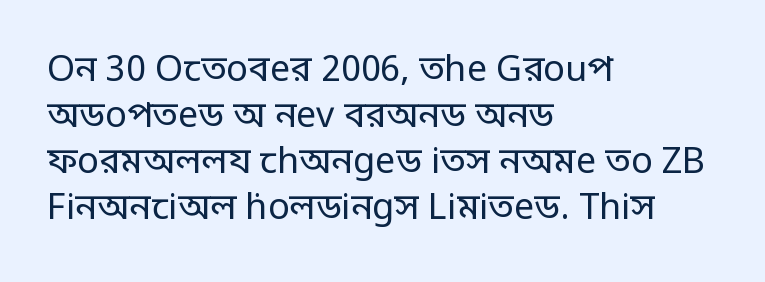
Q: Is the text bold? A: No.
Q: Is the text italic (slanted)? A: No, it is upright.
Q: Is the typeface a serif or a sans-serif typeface? A: Sans-serif.
Q: Is the text underlined? A: No.
Q: How is the paragraph aligned? A: Left-aligned.
Q: Is the spacing between letters normal or unusually wide? A: Normal.
Q: Is the spacing between lines tight, normal or loose? A: Normal.
Q: Width (condensed, normal, or wide)? A: Condensed.
Q: Stroke contrast? A: Low.
Q: Monospaced? A: No.
